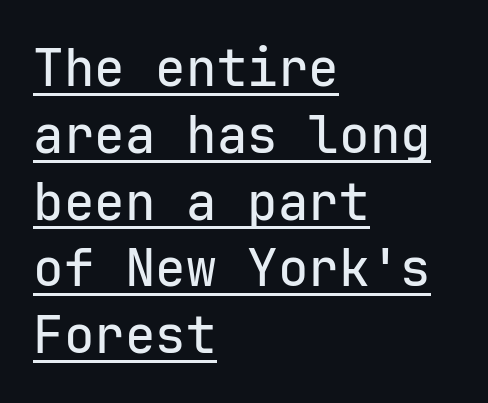
Underline: present. This sample uses a sans-serif face. A student would call this left alignment; a typographer would say flush left, rag right. The rendering uses typewriter-style spacing with identical character cells.
